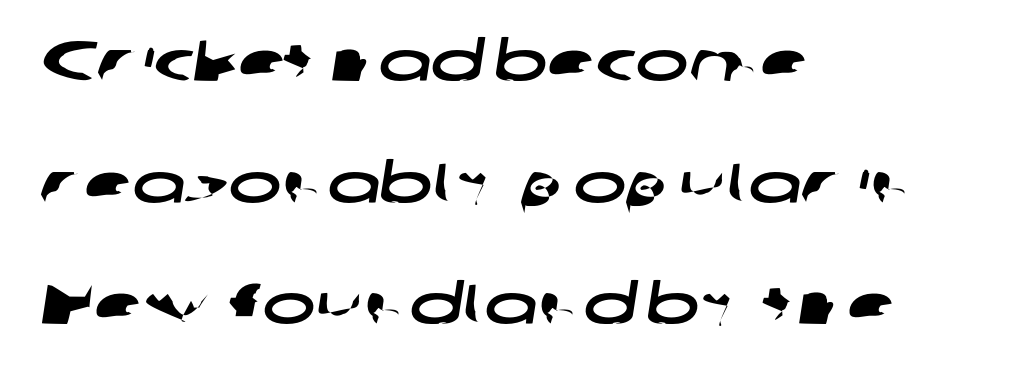
Q: Is the typeface a serif or a sans-serif typeface? A: Sans-serif.
Q: Is the text underlined? A: No.
Q: How is the paragraph aligned? A: Left-aligned.
Q: Is the spacing between letters normal or unusually wide? A: Normal.
Q: Is the spacing between lines tight, normal or loose? A: Loose.
Q: Width (condensed, normal, or wide)? A: Wide.
Q: Stroke contrast? A: Low.
Q: x-height? A: Medium.
Q: Monospaced? A: No.
